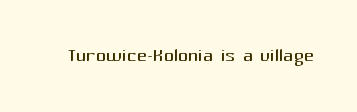
{"italic": "no", "bold": "no", "underline": "no", "letter_spacing": "normal", "letter_spacing_em": 0.0, "glyph_px": 25}
